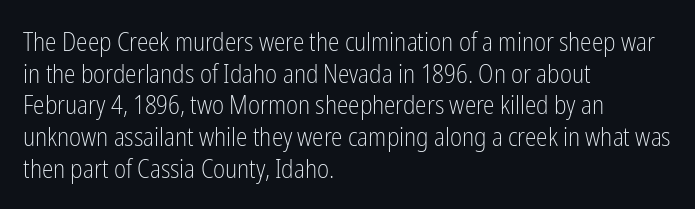
{"italic": "no", "bold": "no", "underline": "no", "align": "left", "line_spacing_ratio": 1.22, "letter_spacing": "normal", "letter_spacing_em": 0.0, "glyph_px": 26}
